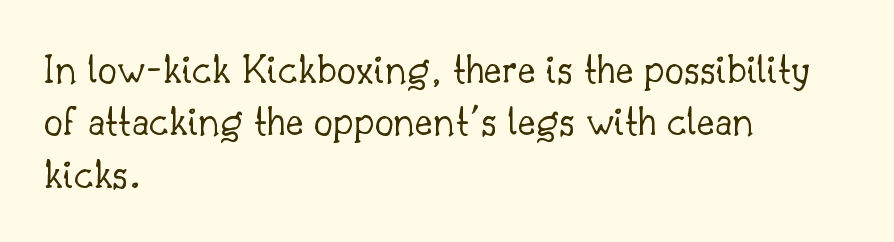
Q: Is the text bold? A: No.
Q: Is the text italic (slanted)? A: No, it is upright.
Q: Is the text underlined? A: No.
Q: How is the paragraph aligned? A: Left-aligned.
Q: Is the spacing between letters normal or unusually wide? A: Normal.
Q: Width (condensed, normal, or wide)? A: Normal.
Q: Stroke contrast? A: Low.
Q: x-height? A: Small.
Q: Monospaced? A: No.
